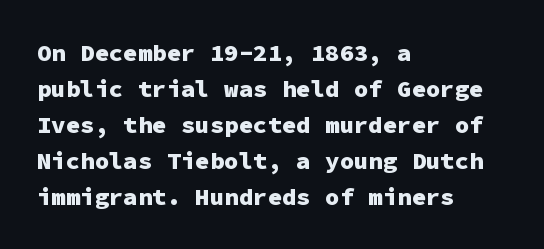
Q: Is the text bold? A: Yes.
Q: Is the text italic (slanted)? A: No, it is upright.
Q: Is the text underlined? A: No.
Q: How is the paragraph aligned? A: Left-aligned.
Q: Is the spacing between letters normal or unusually wide? A: Normal.
Q: Is the spacing between lines tight, normal or loose? A: Normal.
